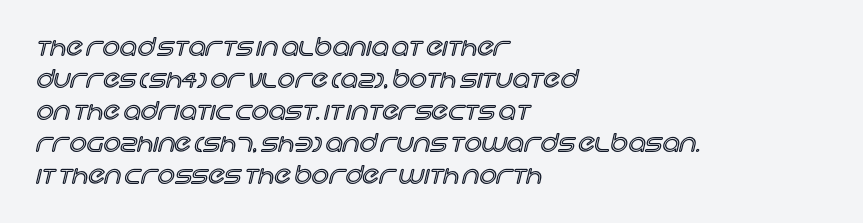
The vertical gap from one line to the next is medium. Standard letterfit; no display-style spreading of the glyphs. The passage is arranged the way most books set body copy — flush left. Rule under the text: the space is simply empty.
